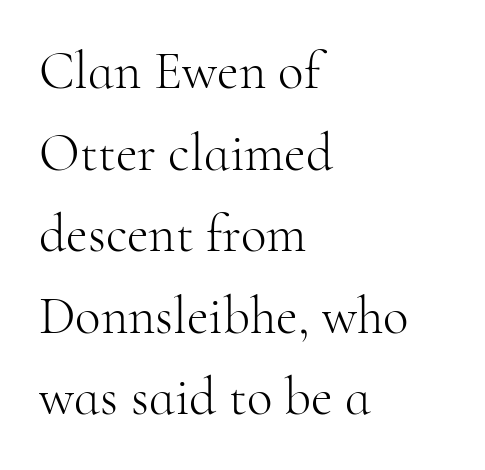
The image shows 53 px light serif type, upright; set left-aligned, normal line spacing (1.54x), normal letter spacing, not underlined; high stroke contrast and a small x-height.
